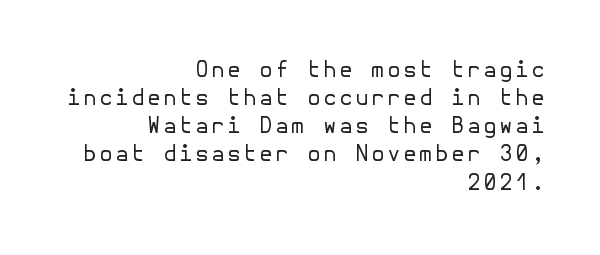
{"italic": "no", "bold": "no", "underline": "no", "align": "right", "line_spacing": "normal", "line_spacing_ratio": 1.28, "glyph_px": 22}
